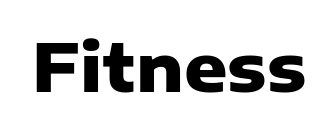
{"serif": "no", "italic": "no", "bold": "yes", "weight": "heavy", "width": "normal", "stroke_contrast": "low", "x_height": "medium", "monospaced": "no", "underline": "no", "letter_spacing": "normal", "letter_spacing_em": 0.0, "glyph_px": 67}
